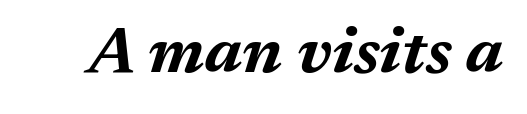
The image shows 65 px bold type, italic (leaning right); set normal letter spacing, not underlined; medium stroke contrast and a medium x-height.
